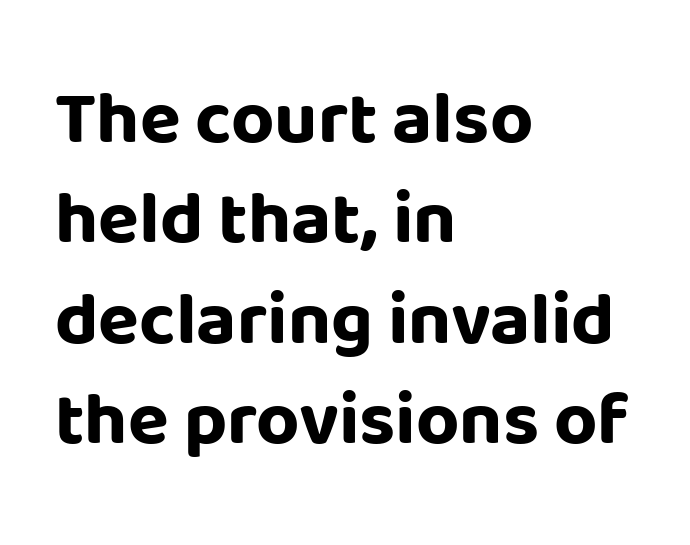
Spacing verdict: proportional, widths tailored to each character. Summary of vertical rhythm: regular, with standard interline spacing. Typeset ragged right — the left edge is the straight one. The string is rendered with underlining switched off.
